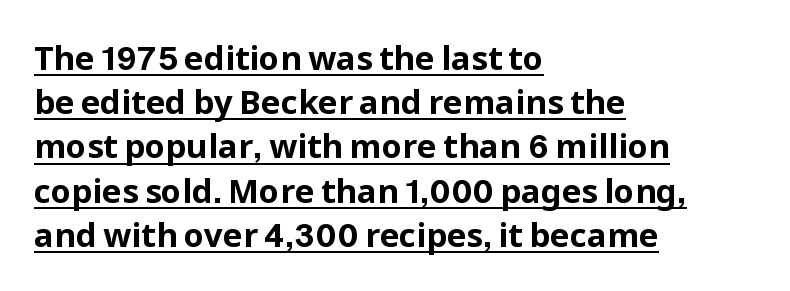
The image shows 33 px bold sans-serif type, upright; set left-aligned, normal line spacing (1.34x), normal letter spacing, underlined; low stroke contrast and a medium x-height.
